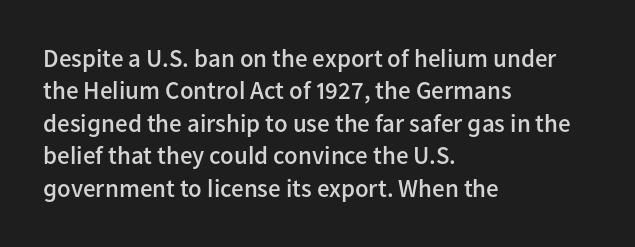
Q: Is the text bold? A: Semi-bold.
Q: Is the text italic (slanted)? A: No, it is upright.
Q: Is the text underlined? A: No.
Q: How is the paragraph aligned? A: Left-aligned.
Q: Is the spacing between letters normal or unusually wide? A: Normal.
Q: Is the spacing between lines tight, normal or loose? A: Normal.
